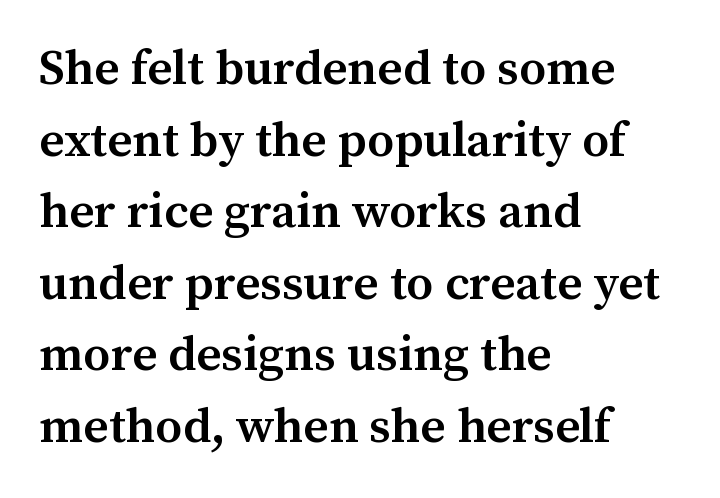
Its strokes are somewhat broadened, the hallmark of semibold type. The foot of each line stays bare and open. Vertical spacing — default. You can tell it's not italic because the verticals are truly vertical. Proportional: the letters do not fall into vertical columns.
